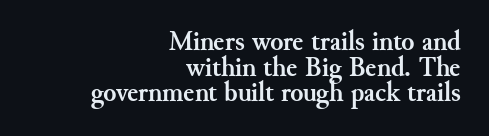
Upright lettering throughout. A clean baseline with only descenders dipping below it. Quick note: interline space is minimal. The passage shown has conventional tracking throughout.
